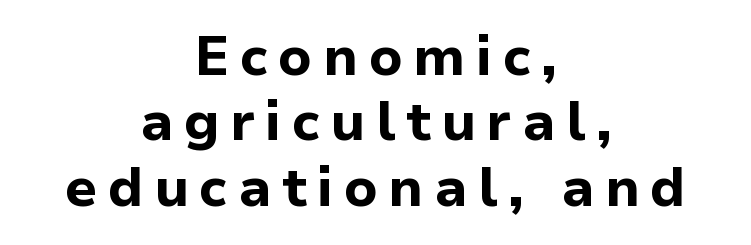
Q: Is the text bold? A: Yes.
Q: Is the text italic (slanted)? A: No, it is upright.
Q: Is the typeface a serif or a sans-serif typeface? A: Sans-serif.
Q: Is the text underlined? A: No.
Q: How is the paragraph aligned? A: Centered.
Q: Width (condensed, normal, or wide)? A: Normal.
Q: Stroke contrast? A: Low.
Q: x-height? A: Medium.
Q: Monospaced? A: No.
